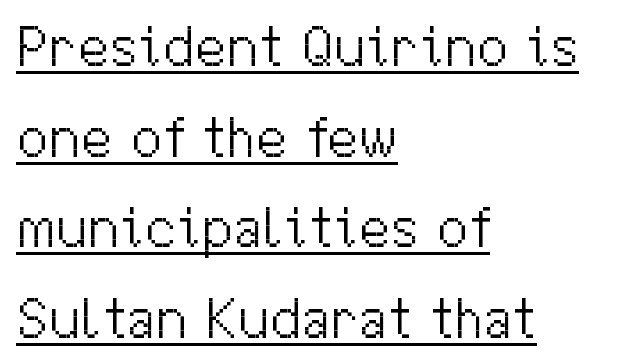
{"serif": "no", "italic": "no", "bold": "no", "weight": "light", "width": "normal", "stroke_contrast": "medium", "x_height": "medium", "monospaced": "no", "underline": "yes", "align": "left", "line_spacing": "normal", "line_spacing_ratio": 1.59, "letter_spacing": "normal", "letter_spacing_em": 0.0, "glyph_px": 57}
